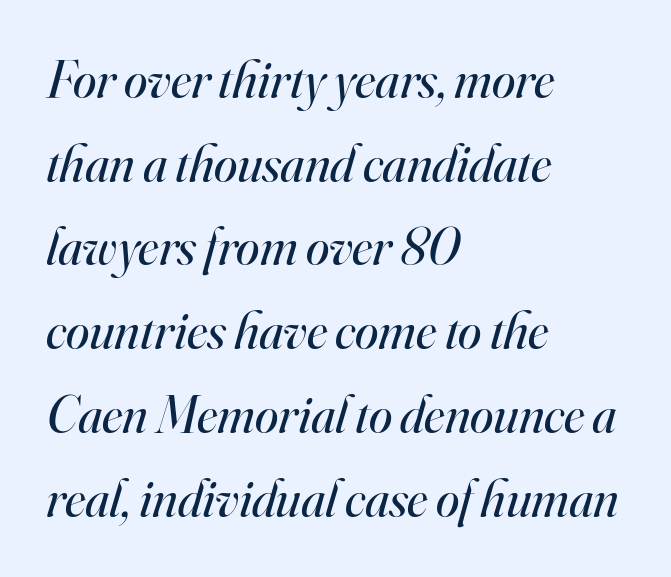
Italic? Definitely — the glyphs are oblique. Letters rest on an invisible, unmarked baseline. Nobody touched the tracking dial on this one. Look at the bottom of the vertical strokes: they flare into serifs here. The weight would be labelled regular, book, light, or lighter still. The rows are spaced the way most documents space them.
